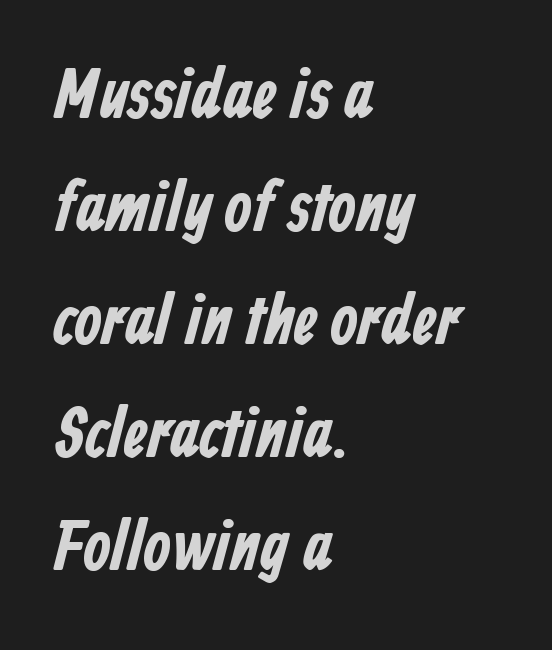
Q: Is the text bold? A: Yes.
Q: Is the typeface a serif or a sans-serif typeface? A: Sans-serif.
Q: Is the text underlined? A: No.
Q: How is the paragraph aligned? A: Left-aligned.
Q: Is the spacing between letters normal or unusually wide? A: Normal.
Q: Is the spacing between lines tight, normal or loose? A: Normal.
Q: Width (condensed, normal, or wide)? A: Condensed.
Q: Stroke contrast? A: Low.
Q: x-height? A: Medium.
Q: Monospaced? A: No.
